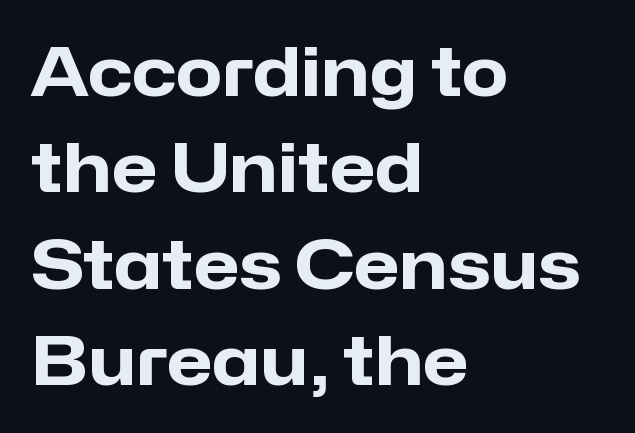
Think of a printed novel: that variable character pitch is what you see here. The line texture is even and compact thanks to regular tracking. Successive baselines arrive at the customary interval. The specimen omits any rule beneath the text block's lines.
